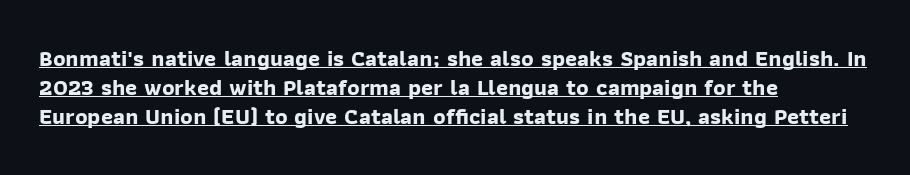
Q: Is the text bold? A: Yes.
Q: Is the text underlined? A: Yes.
Q: How is the paragraph aligned? A: Left-aligned.
Q: Is the spacing between letters normal or unusually wide? A: Normal.
Q: Is the spacing between lines tight, normal or loose? A: Normal.
